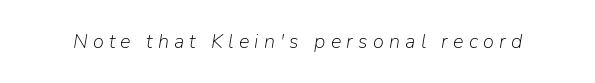
The image shows 20 px text type, italic (leaning right); set unusually wide letter spacing (+0.26 em), not underlined.
